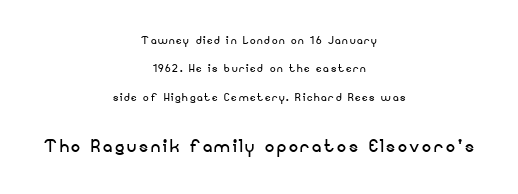
Is there much room between lines? Yes — plenty of vertical air separates them. The typesetter chose a symmetrical, centered arrangement here. The second block has been scaled up relative to the first. Letters have the restrained weight of plain body copy at most. Vertical strokes here are truly vertical.
